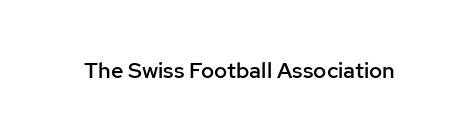
There is no visible air inserted between adjacent glyphs. The characters look somewhat weighty, a semibold short of true bold. Check the space under the baseline: it is left empty. Ascenders rise straight up at ninety degrees.
